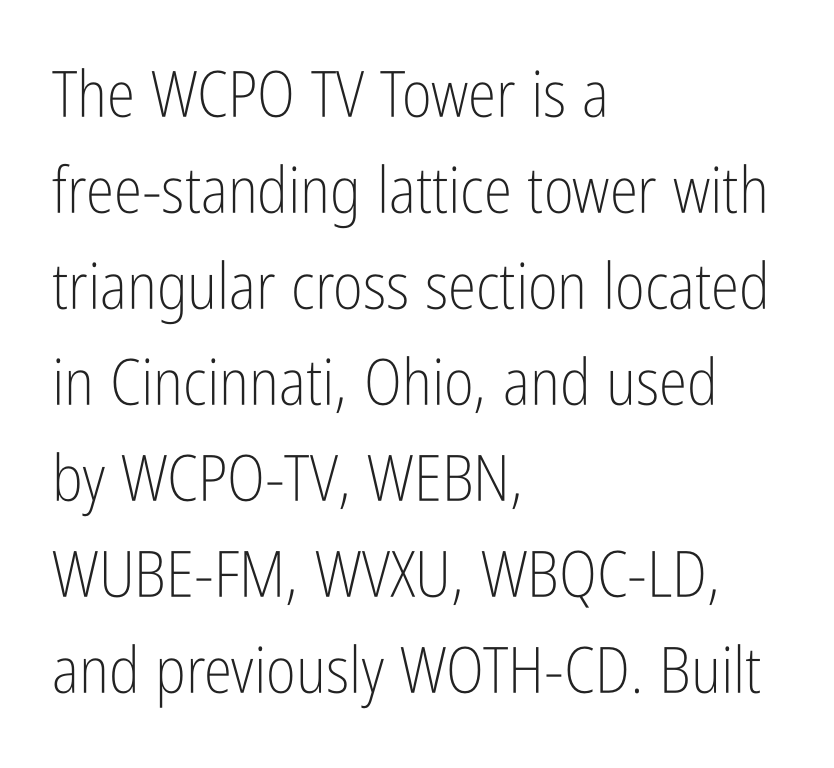
Check where the strokes stop: nothing finishes them off — pure sans. Is the block centered? No — it sits flush against the left margin. Spacing verdict: proportional, widths tailored to each character. Each new line begins a customary step beneath the previous one.
